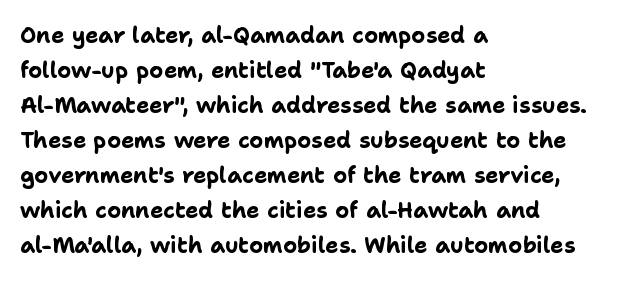
{"italic": "no", "bold": "yes", "underline": "no", "align": "left", "line_spacing": "normal", "line_spacing_ratio": 1.59, "letter_spacing": "normal", "letter_spacing_em": 0.0, "glyph_px": 22}
